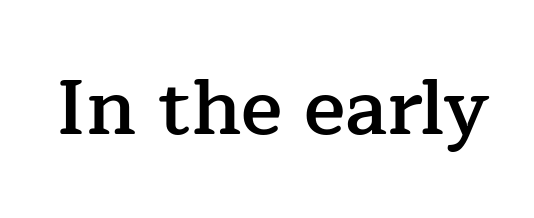
Q: Is the text bold? A: Semi-bold.
Q: Is the text italic (slanted)? A: No, it is upright.
Q: Is the typeface a serif or a sans-serif typeface? A: Serif.
Q: Is the text underlined? A: No.
Q: Is the spacing between letters normal or unusually wide? A: Normal.
Q: Width (condensed, normal, or wide)? A: Normal.
Q: Stroke contrast? A: Low.
Q: x-height? A: Medium.
Q: Monospaced? A: No.
